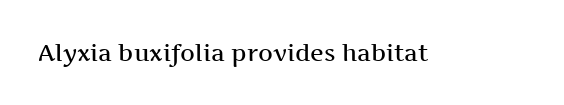
Q: Is the text bold? A: Semi-bold.
Q: Is the text italic (slanted)? A: No, it is upright.
Q: Is the text underlined? A: No.
Q: Is the spacing between letters normal or unusually wide? A: Normal.
